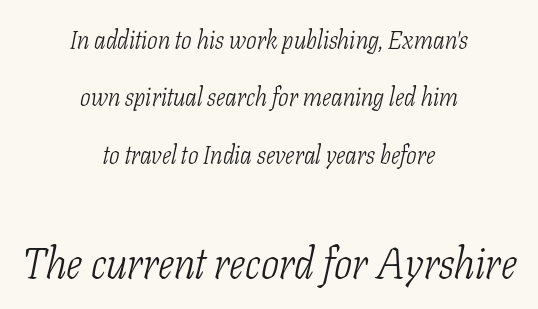
Q: Is the text bold? A: No.
Q: Is the text italic (slanted)? A: Yes, it leans right by about 11 degrees.
Q: Is the typeface a serif or a sans-serif typeface? A: Serif.
Q: Is the text underlined? A: No.
Q: How is the paragraph aligned? A: Centered.
Q: Is the spacing between letters normal or unusually wide? A: Normal.
Q: Is the spacing between lines tight, normal or loose? A: Loose.
Q: Which block of text is set in a larger size, the first (top) or the second (bottom)? A: The second (bottom) one.
Q: Width (condensed, normal, or wide)? A: Condensed.
Q: Stroke contrast? A: Low.
Q: x-height? A: Medium.
Q: Monospaced? A: No.
